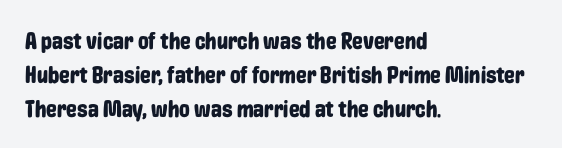
{"italic": "no", "underline": "no", "align": "left", "line_spacing": "normal", "line_spacing_ratio": 1.42, "letter_spacing": "normal", "letter_spacing_em": 0.0, "glyph_px": 24}
